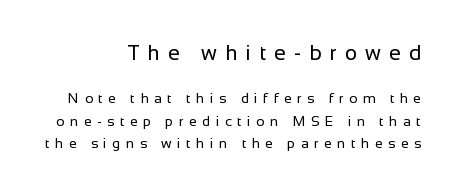
This is not heavy type; no bold has been used. The strip under each line holds only bare page. Notice how descenders clear the ascenders below comfortably — that's standard leading. Each line ends at the same right margin while the left side varies. Ordinary non-slanted type is in use.
